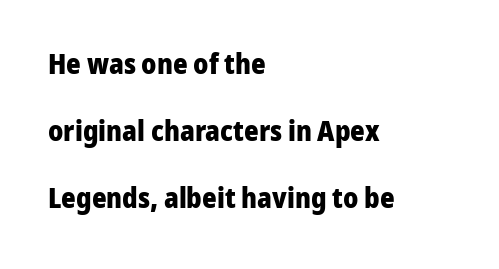
Each line starts at the same left margin while the right side varies. This rendering employs a face without finishing strokes, i.e., a sans-serif. Glance below the letters and you will spot only blank space. Vertical strokes here are truly vertical. Notice how thick the strokes are: this is what a full bold looks like. Words appear dense and cohesive because spacing is normal.
